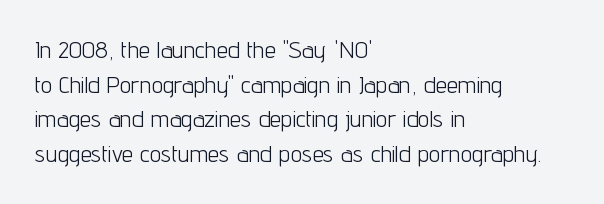
{"italic": "no", "bold": "no", "underline": "no", "align": "left", "line_spacing": "normal", "line_spacing_ratio": 1.51, "letter_spacing": "normal", "letter_spacing_em": 0.0, "glyph_px": 23}
